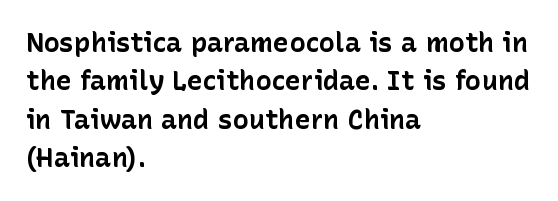
{"italic": "no", "bold": "yes", "underline": "no", "align": "left", "line_spacing": "normal", "line_spacing_ratio": 1.42, "letter_spacing": "normal", "letter_spacing_em": 0.0, "glyph_px": 27}
